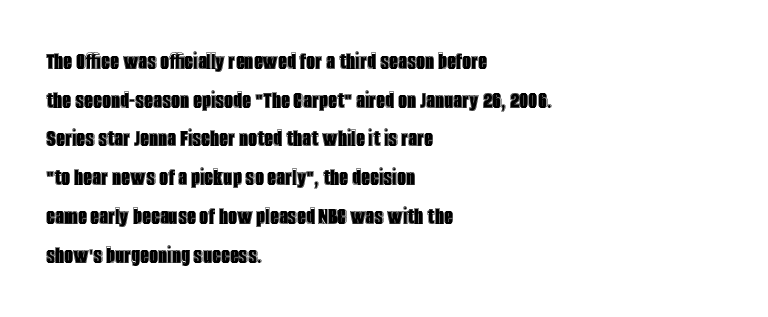
Q: Is the text italic (slanted)? A: No, it is upright.
Q: Is the text underlined? A: No.
Q: How is the paragraph aligned? A: Left-aligned.
Q: Is the spacing between letters normal or unusually wide? A: Normal.
Q: Is the spacing between lines tight, normal or loose? A: Normal.
